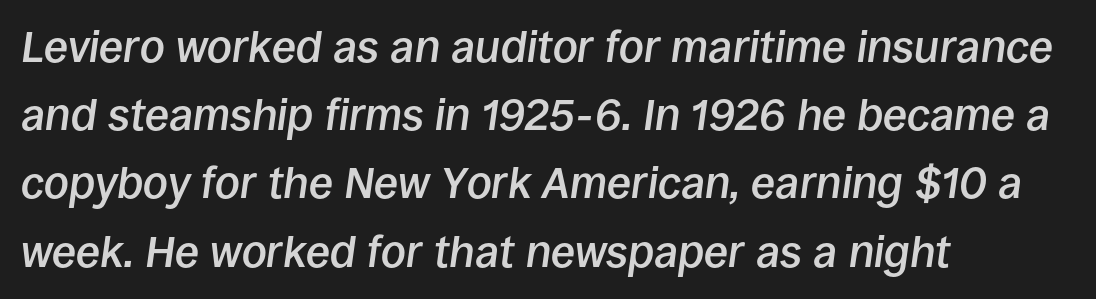
The image shows 44 px semibold type, italic (leaning right); set left-aligned, normal line spacing (1.55x), normal letter spacing, not underlined; low stroke contrast and a large x-height.
